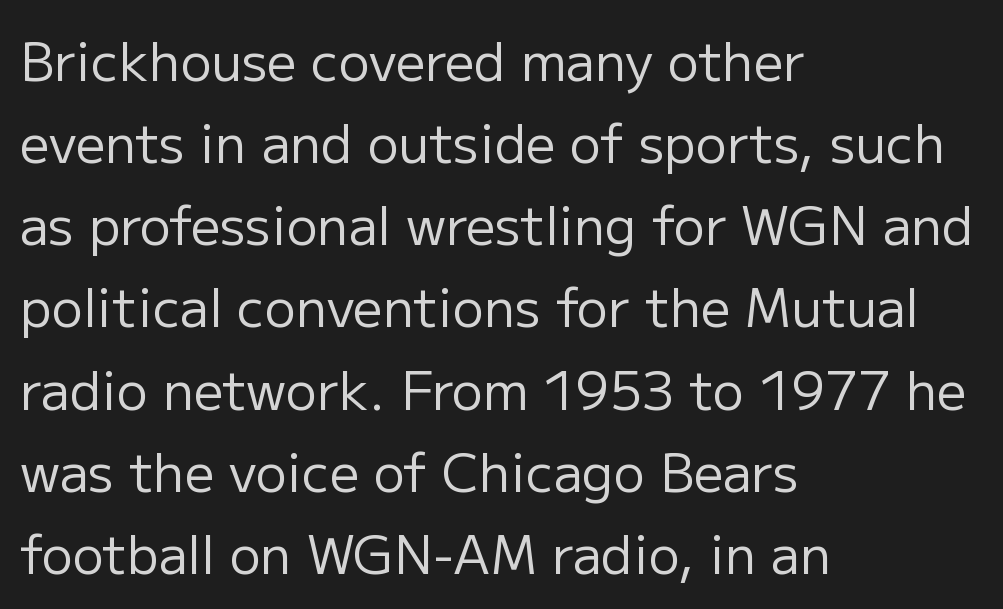
Q: Is the text bold? A: No.
Q: Is the text italic (slanted)? A: No, it is upright.
Q: Is the typeface a serif or a sans-serif typeface? A: Sans-serif.
Q: Is the text underlined? A: No.
Q: How is the paragraph aligned? A: Left-aligned.
Q: Is the spacing between letters normal or unusually wide? A: Normal.
Q: Is the spacing between lines tight, normal or loose? A: Normal.
Q: Width (condensed, normal, or wide)? A: Normal.
Q: Stroke contrast? A: Low.
Q: x-height? A: Medium.
Q: Monospaced? A: No.
